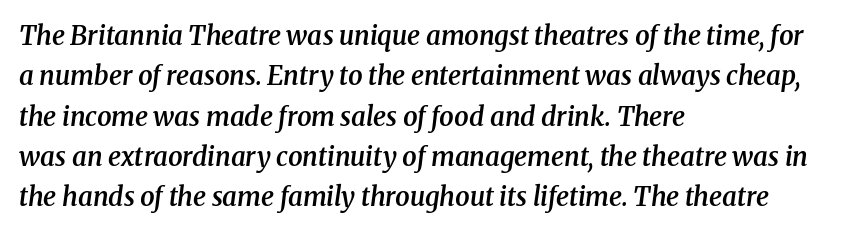
Does the weight exceed regular? Yes, but only to semibold. Honestly, there is no underline to notice here at all. Quick note: italic. This rendering leaves character spacing at its baseline value. Leading: standard. Alignment: flush left.
